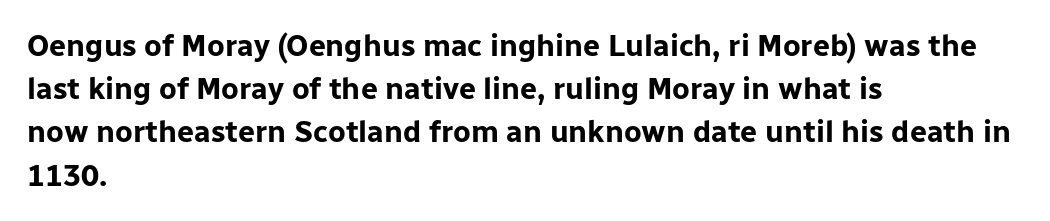
This sample uses an upright cut, with every glyph sitting square on the baseline. The horizontal fit of the characters is conventional and even. The baseline area is clear. The typeface chosen for these lines omits serifs. A classic flush-left, rag-right setting is used for this passage.
